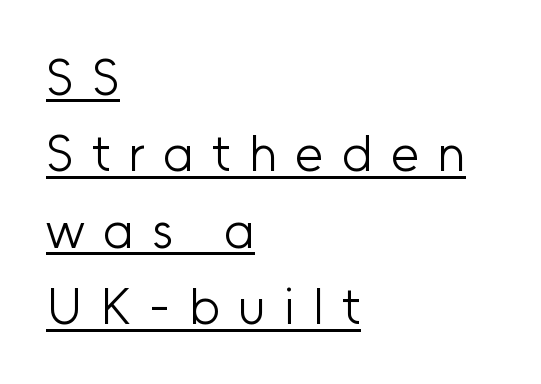
Q: Is the text bold? A: No.
Q: Is the text italic (slanted)? A: No, it is upright.
Q: Is the typeface a serif or a sans-serif typeface? A: Sans-serif.
Q: Is the text underlined? A: Yes.
Q: How is the paragraph aligned? A: Left-aligned.
Q: Is the spacing between letters normal or unusually wide? A: Unusually wide.
Q: Is the spacing between lines tight, normal or loose? A: Normal.
Q: Width (condensed, normal, or wide)? A: Normal.
Q: Stroke contrast? A: Low.
Q: x-height? A: Medium.
Q: Monospaced? A: No.
